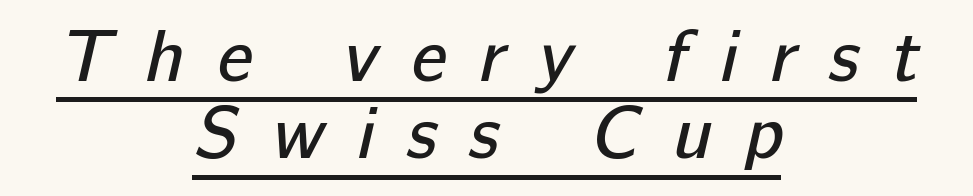
{"serif": "no", "bold": "no", "weight": "regular", "width": "normal", "stroke_contrast": "low", "x_height": "medium", "monospaced": "no", "underline": "yes", "align": "center", "line_spacing": "tight", "line_spacing_ratio": 1.06, "letter_spacing": "wide", "letter_spacing_em": 0.45, "glyph_px": 73}
